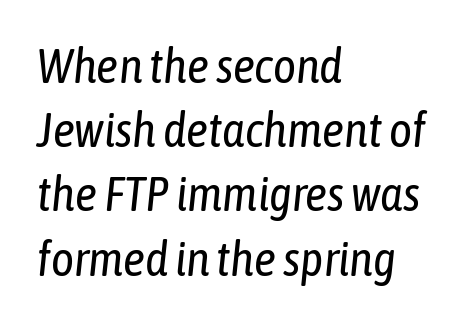
{"italic": "yes", "lean": "right", "slant_degrees": 6, "bold": "no", "weight": "regular", "width": "condensed", "stroke_contrast": "low", "x_height": "medium", "monospaced": "no", "underline": "no", "align": "left", "line_spacing": "normal", "line_spacing_ratio": 1.31, "letter_spacing": "normal", "letter_spacing_em": 0.0, "glyph_px": 49}
